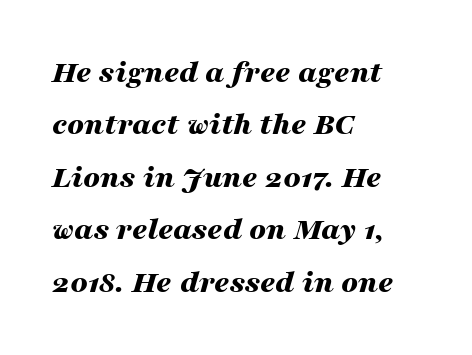
{"italic": "yes", "lean": "right", "slant_degrees": 16, "bold": "yes", "weight": "bold", "width": "wide", "stroke_contrast": "medium", "x_height": "medium", "monospaced": "no", "underline": "no", "align": "left", "line_spacing": "normal", "line_spacing_ratio": 1.59, "letter_spacing": "normal", "letter_spacing_em": 0.0, "glyph_px": 33}
